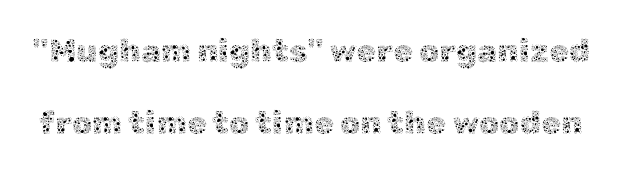
{"italic": "no", "bold": "no", "weight": "thin", "width": "normal", "x_height": "medium", "monospaced": "no", "underline": "no", "line_spacing": "loose", "line_spacing_ratio": 2.26, "letter_spacing": "normal", "letter_spacing_em": 0.0, "glyph_px": 32}
